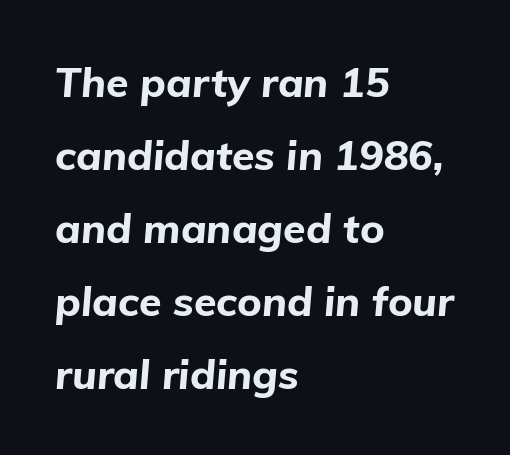
{"italic": "yes", "lean": "right", "slant_degrees": 5, "bold": "yes", "weight": "bold", "width": "normal", "stroke_contrast": "low", "x_height": "medium", "monospaced": "no", "underline": "no", "align": "left", "line_spacing_ratio": 1.78, "letter_spacing": "normal", "letter_spacing_em": 0.0, "glyph_px": 41}
